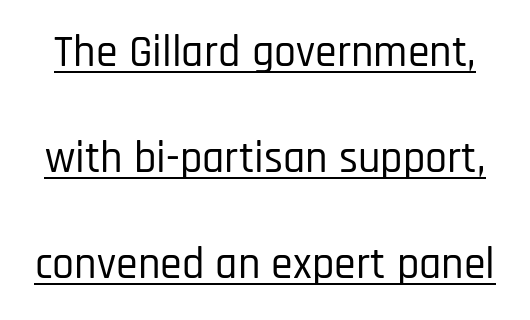
{"serif": "no", "italic": "no", "width": "condensed", "stroke_contrast": "low", "x_height": "large", "monospaced": "no", "underline": "yes", "line_spacing": "loose", "line_spacing_ratio": 2.41, "letter_spacing": "normal", "letter_spacing_em": 0.0, "glyph_px": 44}
